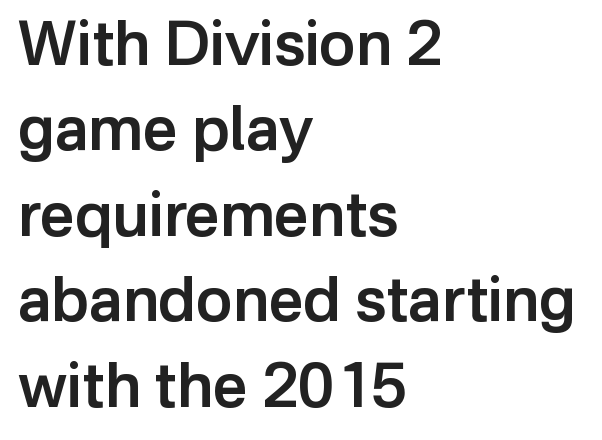
Stroke terminals: plain, sans-serif. Layout note: lines flush left. Each letter keeps its own natural width here, so spacing adapts to shape. Nobody drew a line under any word here. Vertical spacing — default.
